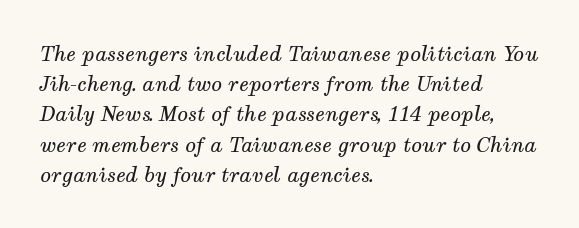
Q: Is the text bold? A: No.
Q: Is the text italic (slanted)? A: Yes, it leans right by about 12 degrees.
Q: Is the text underlined? A: No.
Q: How is the paragraph aligned? A: Left-aligned.
Q: Is the spacing between letters normal or unusually wide? A: Normal.
Q: Is the spacing between lines tight, normal or loose? A: Normal.
